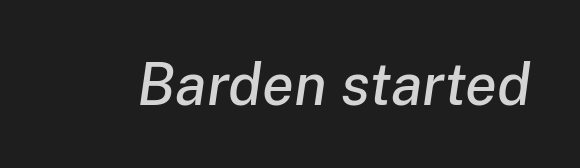
The image shows 58 px text type, italic (leaning right); set normal letter spacing, not underlined; low stroke contrast and a medium x-height.
